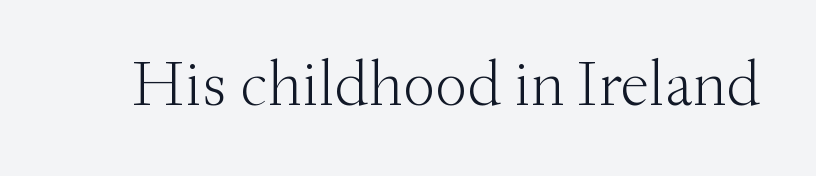
{"serif": "yes", "italic": "no", "bold": "no", "weight": "light", "width": "normal", "stroke_contrast": "medium", "x_height": "small", "monospaced": "no", "underline": "no", "letter_spacing": "normal", "letter_spacing_em": 0.0, "glyph_px": 65}
